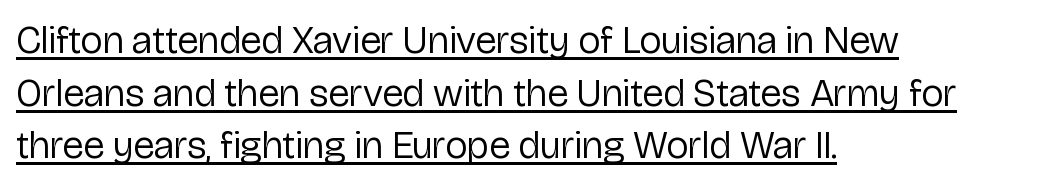
{"serif": "no", "italic": "no", "bold": "no", "weight": "regular", "width": "normal", "stroke_contrast": "low", "x_height": "medium", "monospaced": "no", "underline": "yes", "align": "left", "line_spacing": "normal", "line_spacing_ratio": 1.35, "letter_spacing": "normal", "letter_spacing_em": 0.0, "glyph_px": 39}
